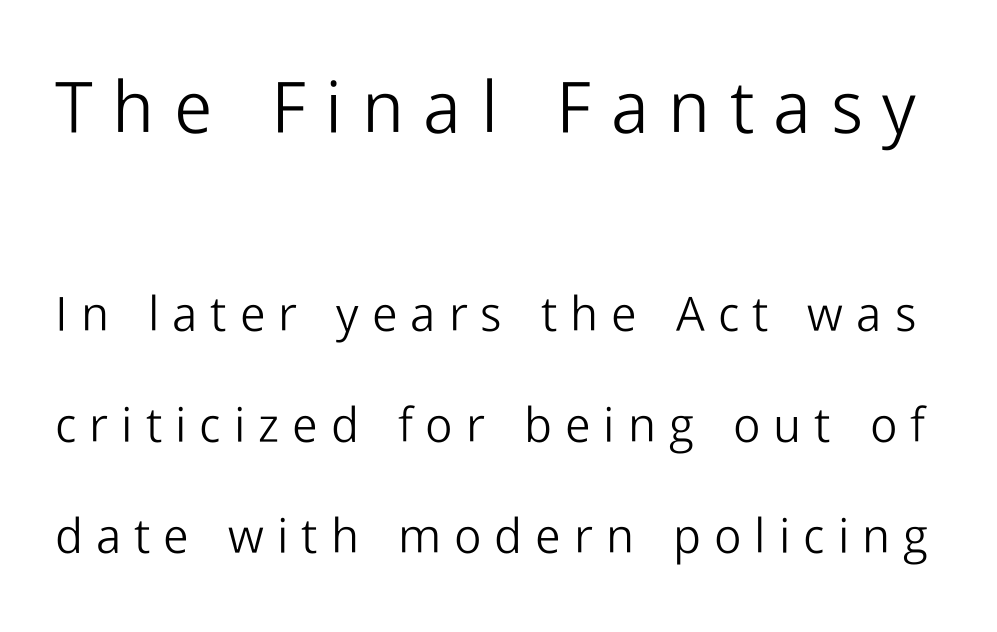
Stems and bowls with no extra thickness — not bold. Substantial extra tracking has been applied to these lines. Each new line begins a long way beneath the previous one. Unlike a traditional serif, this face leaves its strokes unadorned. Looks like regular typesetting: each glyph gets only the width it needs.
